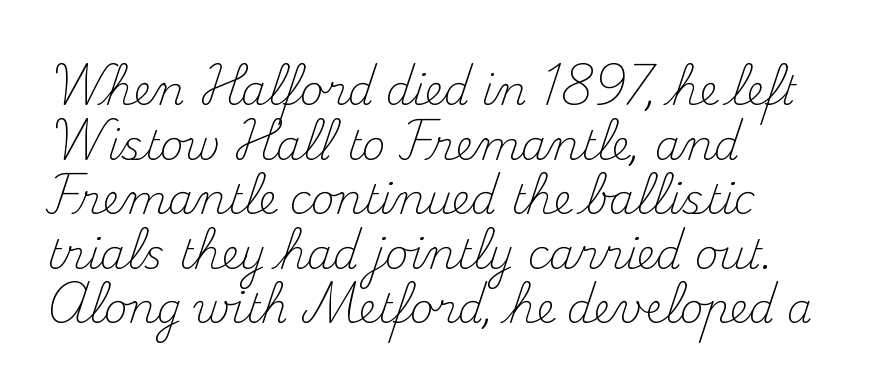
The face used here is seriffed, in the tradition of book romans. This sample has the flowing, uneven cadence of proportional lettering. The specimen omits any rule beneath the text block's lines. The letters look calm and open, with moderate or lighter stems. If you measured baseline to baseline, you'd find a middling distance.
